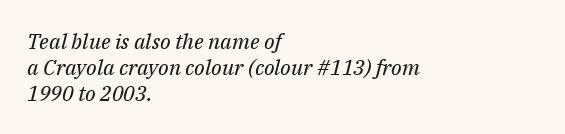
Between one letter and the next there's only the usual sliver of space. Compared with a centered layout, this one pins lines to the left instead. Words float on clear page, feet unadorned. The font's italic variant was chosen for this text. Stems here are at most as thick as an everyday book face.
